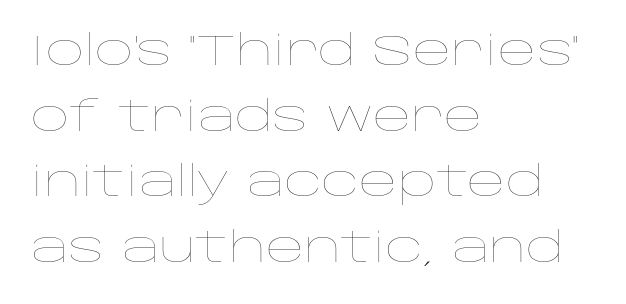
The image shows 42 px thin, wide type, upright; set left-aligned, normal line spacing (1.56x), normal letter spacing, not underlined; low stroke contrast and a large x-height.
